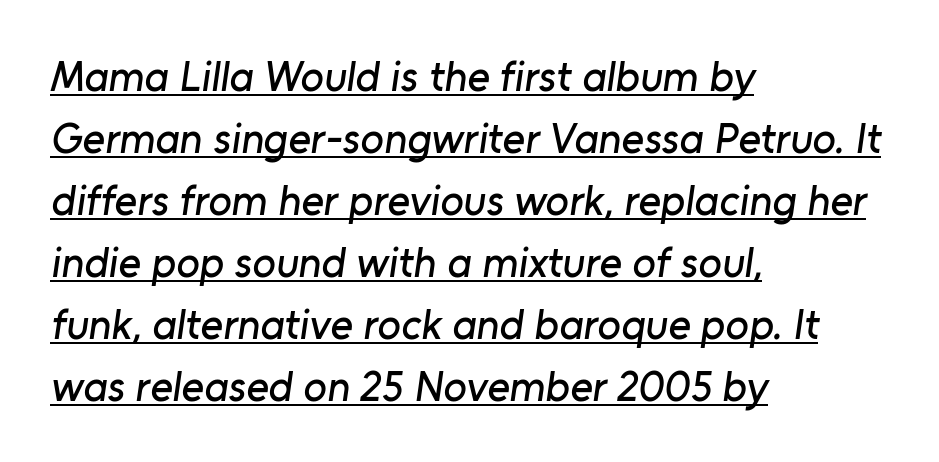
Q: Is the typeface a serif or a sans-serif typeface? A: Sans-serif.
Q: Is the text underlined? A: Yes.
Q: How is the paragraph aligned? A: Left-aligned.
Q: Is the spacing between letters normal or unusually wide? A: Normal.
Q: Is the spacing between lines tight, normal or loose? A: Normal.
Q: Width (condensed, normal, or wide)? A: Normal.
Q: Stroke contrast? A: Low.
Q: x-height? A: Medium.
Q: Monospaced? A: No.
